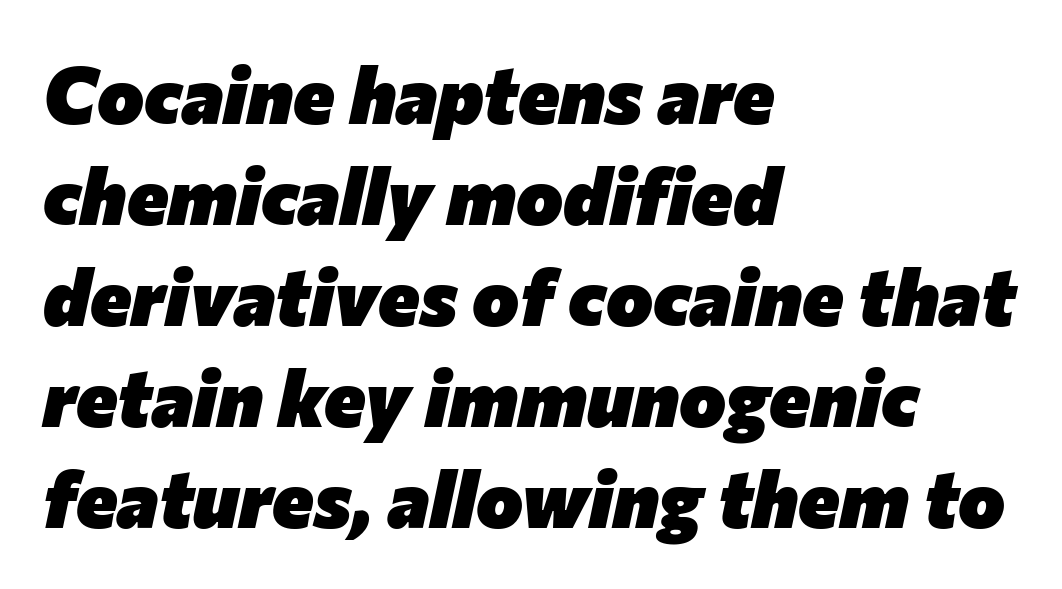
Q: Is the text bold? A: Yes.
Q: Is the text italic (slanted)? A: Yes, it leans right by about 12 degrees.
Q: Is the text underlined? A: No.
Q: How is the paragraph aligned? A: Left-aligned.
Q: Is the spacing between letters normal or unusually wide? A: Normal.
Q: Is the spacing between lines tight, normal or loose? A: Normal.
Q: Width (condensed, normal, or wide)? A: Normal.
Q: Stroke contrast? A: Low.
Q: x-height? A: Medium.
Q: Monospaced? A: No.
